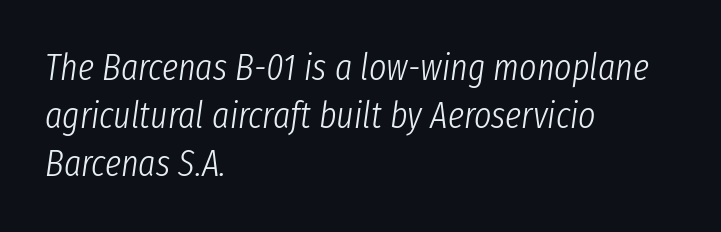
The image shows 37 px light, condensed type, italic (leaning right); set left-aligned, normal line spacing (1.3x), normal letter spacing, not underlined; low stroke contrast and a medium x-height.
